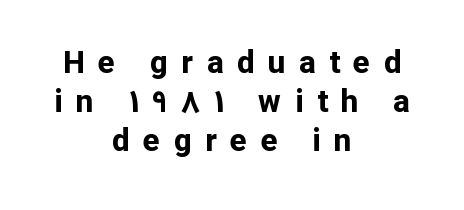
The image shows 31 px bold sans-serif type, upright; set centered, normal line spacing (1.26x), unusually wide letter spacing (+0.44 em), not underlined; low stroke contrast and a medium x-height.
